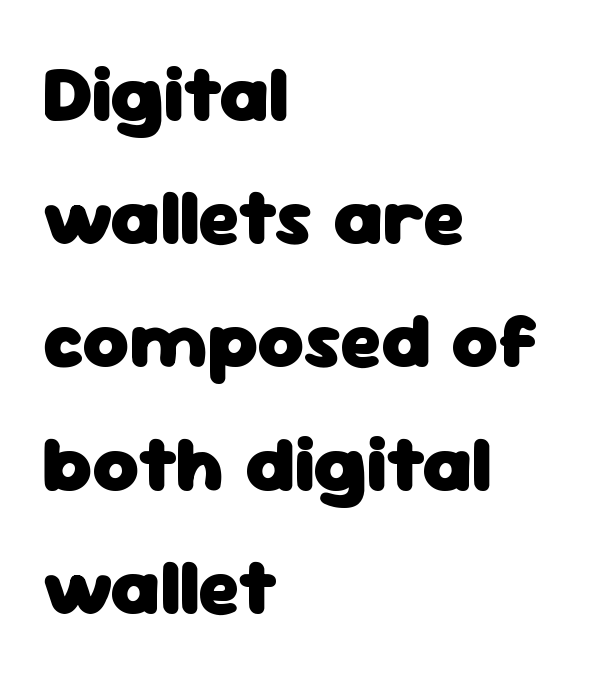
The image shows 79 px heavy sans-serif type, upright; set left-aligned, normal line spacing (1.56x), normal letter spacing, not underlined; low stroke contrast and a medium x-height.
